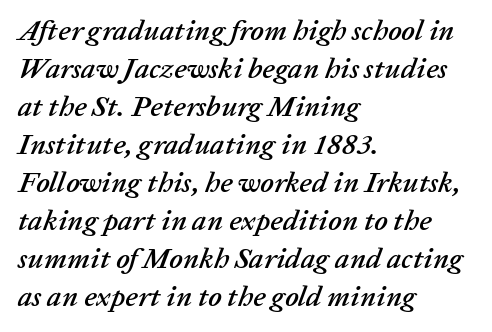
The lines are quadded left. Inter-character spacing is left at the font's built-in metrics. Summary of vertical rhythm: regular, with standard interline spacing. Here the designer chose a conventional face with non-uniform glyph widths. The glyphs are unaccompanied by any horizontal stroke below them. The face used here has a pronounced slope to its letters.
